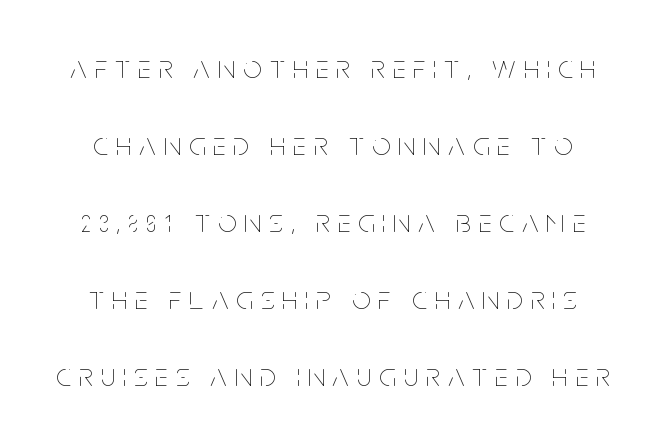
Vertical spacing — loose. These lines were composed using upright roman letters. The tracking jumps out immediately: characters are airy and widely separated. The font is comparable to plain body text, perhaps lighter. Proportional: the letters do not fall into vertical columns. Just letters on the line, the space beneath them empty.
